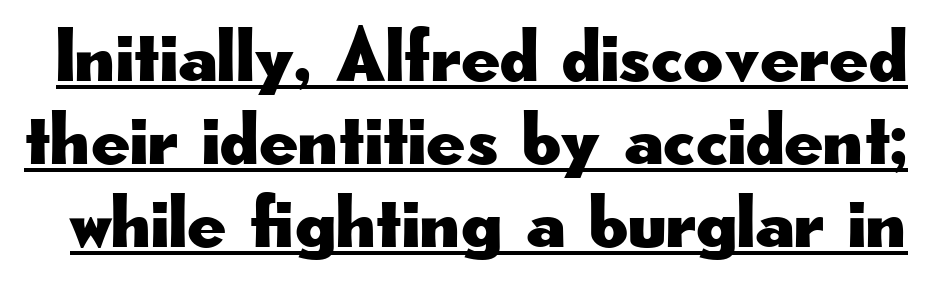
{"serif": "no", "italic": "no", "width": "wide", "stroke_contrast": "low", "x_height": "small", "monospaced": "no", "underline": "yes", "line_spacing": "tight", "line_spacing_ratio": 1.08, "letter_spacing": "normal", "letter_spacing_em": 0.0, "glyph_px": 77}
